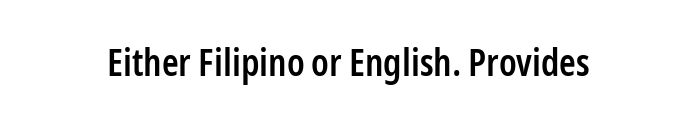
Stems and bowls a touch heavier than normal — semibold. These lines keep a tight, regular rhythm from letter to letter. Beneath every word, the page is bare. Look at the bottom of the vertical strokes: they stop flat, with no serifs.
